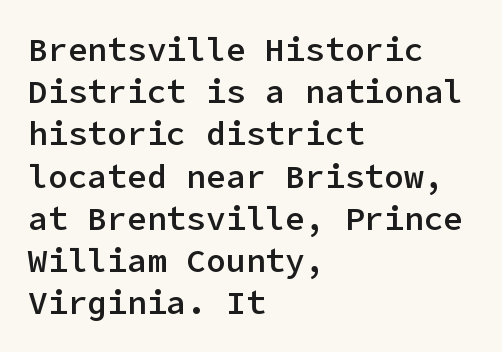
This sample is left-justified, so line endings fall wherever the words run out. Rule under the text: the space is simply empty. This is the in-between weight designers call semibold or demi. The rendering shows plain stroke endings on the letterforms — a sans-serif design. Nope, not italic — everything's standing straight.
